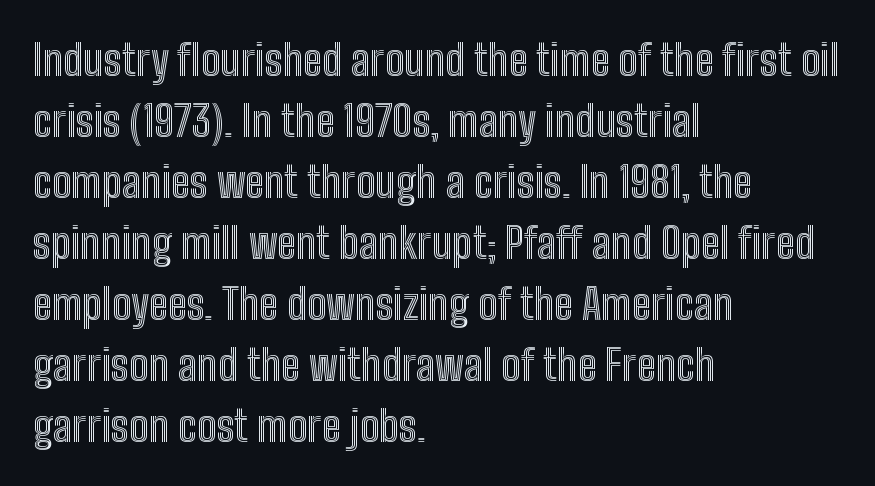
Normally led — the rows are evenly, conventionally spaced. Does the lettering tilt? It doesn't — this is upright. Decoration check: the copy has no underline. The rendering uses natural spacing where letterforms have individual widths. These lines stack with their left ends in a neat column.
